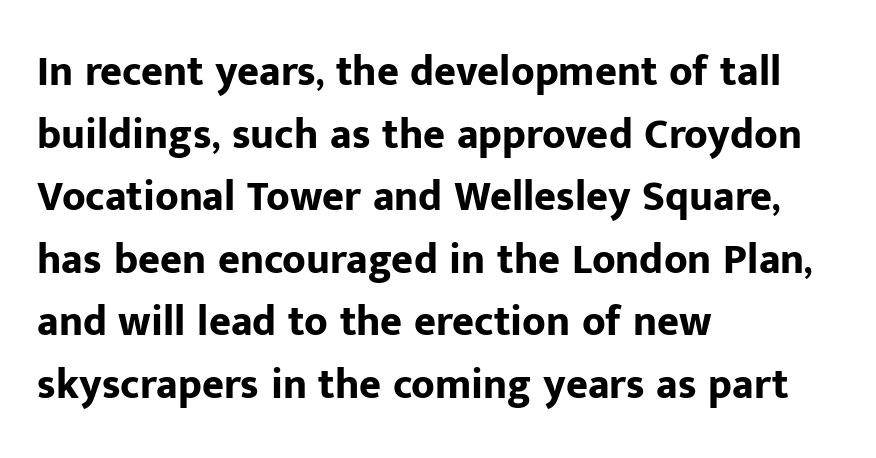
The image shows 42 px bold sans-serif type, upright; set left-aligned, normal line spacing (1.49x), normal letter spacing, not underlined; low stroke contrast and a medium x-height.
